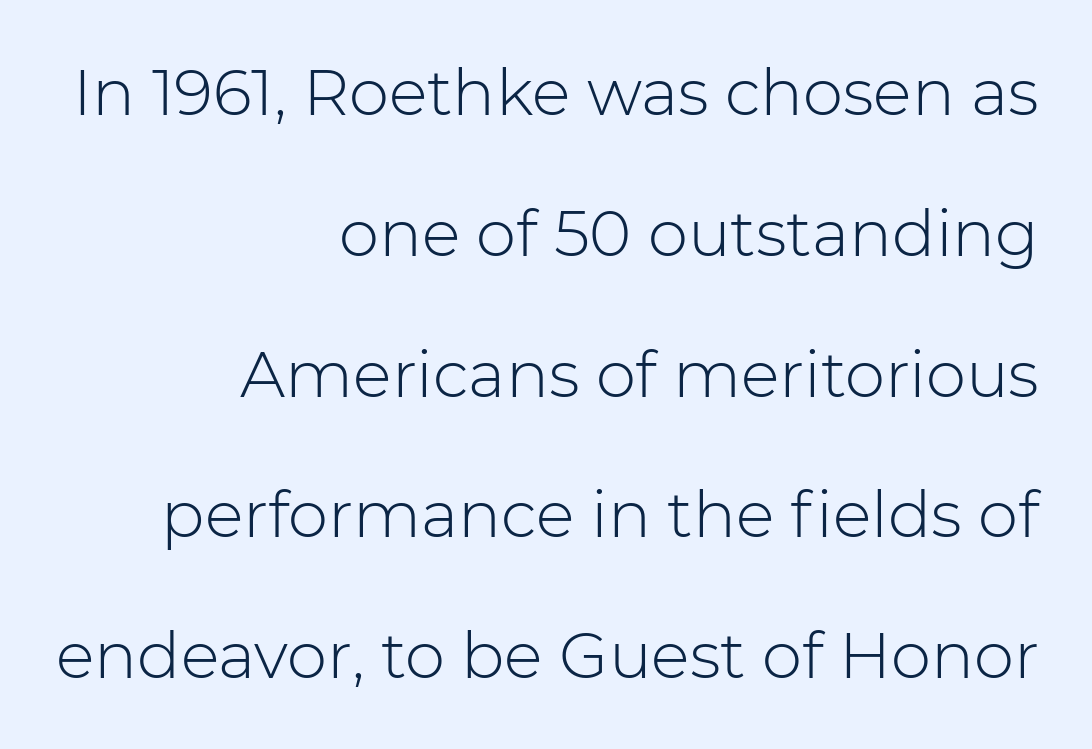
Do the letters lean? They stand straight. Here the designer chose a conventional face with non-uniform glyph widths. The space between consecutive lines is lavish. Rule under the text: the space is simply empty. These lines keep a tight, regular rhythm from letter to letter. Note: no serifs on the glyphs.
